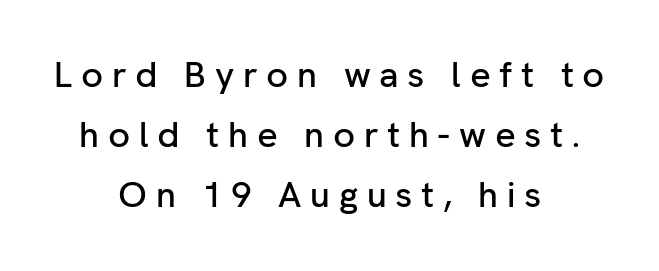
{"serif": "no", "italic": "no", "width": "normal", "stroke_contrast": "low", "x_height": "medium", "monospaced": "no", "underline": "no", "align": "center", "line_spacing": "normal", "line_spacing_ratio": 1.66, "letter_spacing": "wide", "letter_spacing_em": 0.24, "glyph_px": 36}
